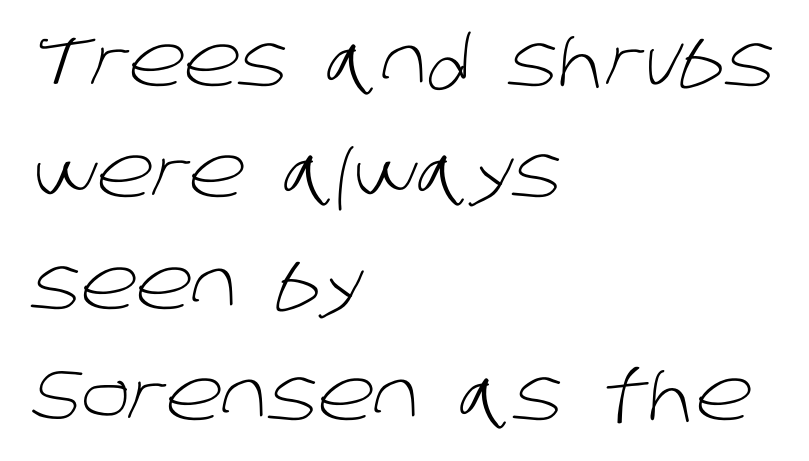
The image shows 71 px light sans-serif type; set left-aligned, normal line spacing (1.57x), normal letter spacing, not underlined; low stroke contrast and a large x-height.
